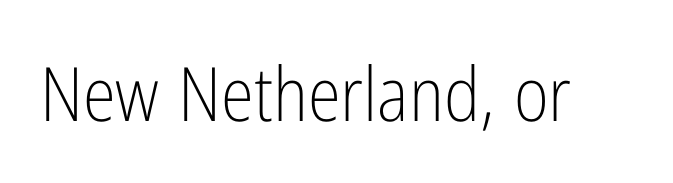
Q: Is the text bold? A: No.
Q: Is the text italic (slanted)? A: No, it is upright.
Q: Is the typeface a serif or a sans-serif typeface? A: Sans-serif.
Q: Is the text underlined? A: No.
Q: Is the spacing between letters normal or unusually wide? A: Normal.
Q: Width (condensed, normal, or wide)? A: Condensed.
Q: Stroke contrast? A: Low.
Q: x-height? A: Medium.
Q: Monospaced? A: No.
